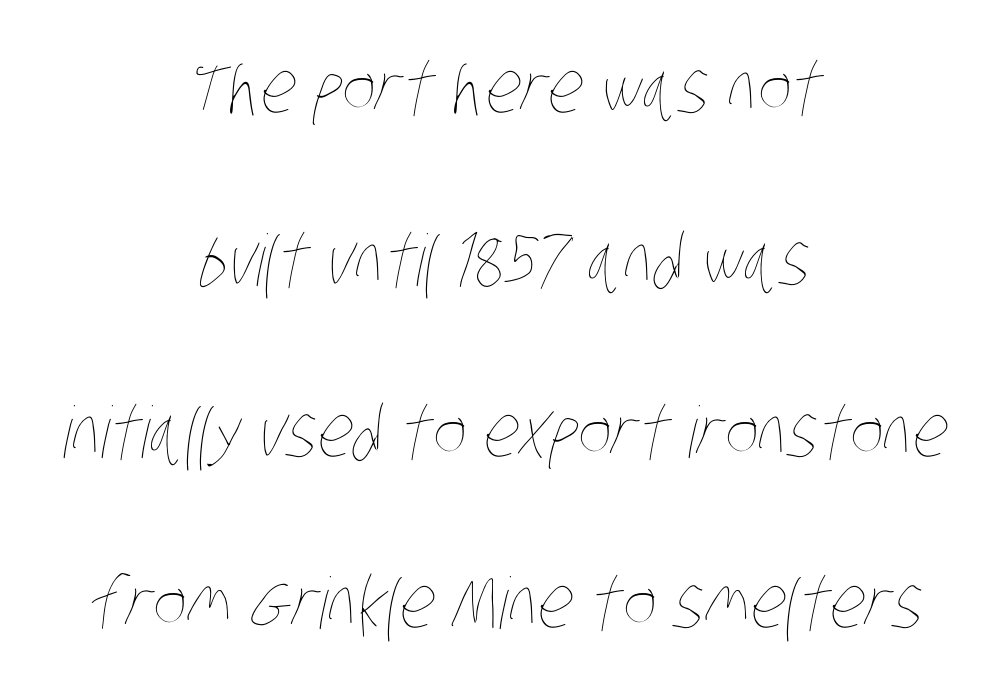
The image shows 71 px thin, condensed type; set centered, loose line spacing (2.42x), normal letter spacing, not underlined; low stroke contrast and a large x-height.
